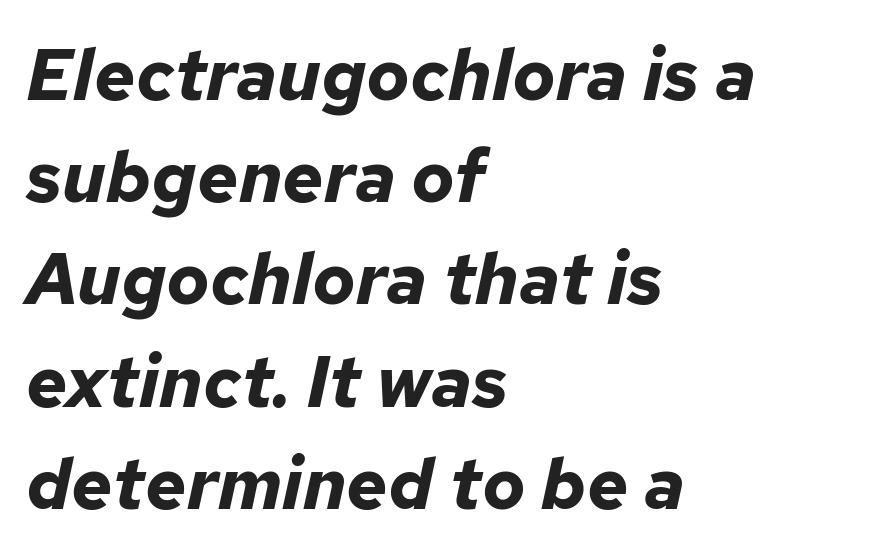
{"italic": "yes", "lean": "right", "slant_degrees": 12, "bold": "yes", "weight": "bold", "width": "normal", "stroke_contrast": "low", "x_height": "medium", "monospaced": "no", "underline": "no", "align": "left", "line_spacing": "normal", "line_spacing_ratio": 1.42, "letter_spacing": "normal", "letter_spacing_em": 0.0, "glyph_px": 72}
